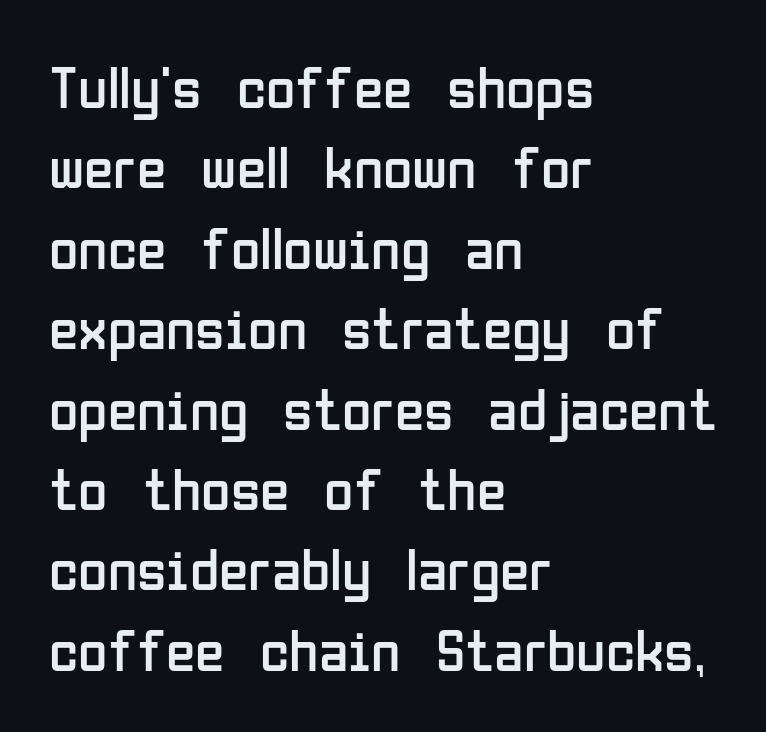
The image shows 60 px regular-weight, condensed sans-serif type, upright; set left-aligned, normal line spacing (1.34x), normal letter spacing, not underlined; low stroke contrast and a medium x-height.
